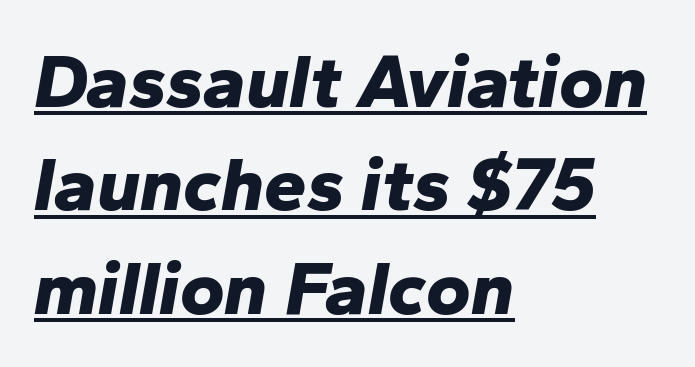
A continuous stroke trails under the words, as in a hyperlink. A typesetter would call this proportional, since set widths differ per character. One-word summary of the alignment: left. The letters are bold, with thick, heavy strokes. Nothing unusual about the tracking: characters are spaced as the font intends. Rendered with sloped, italic letterforms.
